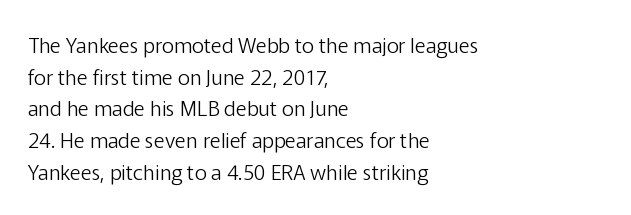
The image shows 21 px text type, upright; set left-aligned, normal line spacing (1.51x), normal letter spacing, not underlined.
